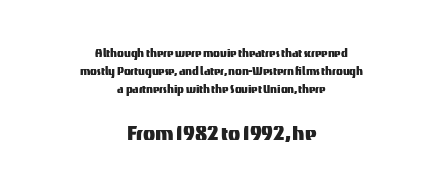
Q: Is the text italic (slanted)? A: No, it is upright.
Q: Is the text underlined? A: No.
Q: How is the paragraph aligned? A: Centered.
Q: Is the spacing between letters normal or unusually wide? A: Normal.
Q: Is the spacing between lines tight, normal or loose? A: Normal.
Q: Which block of text is set in a larger size, the first (top) or the second (bottom)? A: The second (bottom) one.
